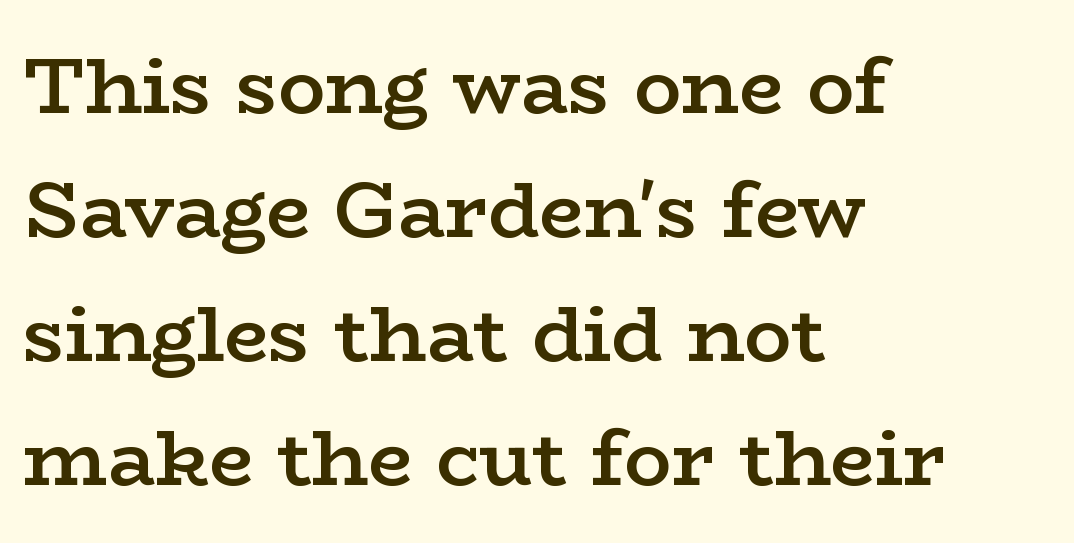
The image shows 79 px semibold, wide serif type, upright; set left-aligned, normal line spacing (1.57x), normal letter spacing, not underlined; low stroke contrast and a medium x-height.
